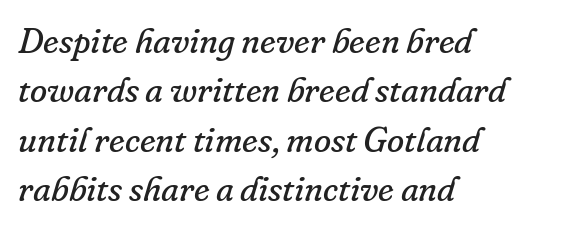
{"serif": "yes", "italic": "yes", "lean": "right", "slant_degrees": 16, "bold": "no", "weight": "regular", "width": "normal", "stroke_contrast": "low", "x_height": "small", "monospaced": "no", "underline": "no", "align": "left", "line_spacing": "normal", "line_spacing_ratio": 1.41, "letter_spacing": "normal", "letter_spacing_em": 0.0, "glyph_px": 35}
